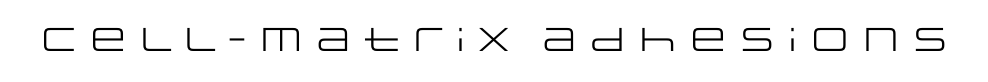
{"serif": "no", "italic": "no", "bold": "no", "weight": "regular", "width": "wide", "stroke_contrast": "low", "x_height": "large", "monospaced": "no", "underline": "no", "letter_spacing": "normal", "letter_spacing_em": 0.0, "glyph_px": 33}
